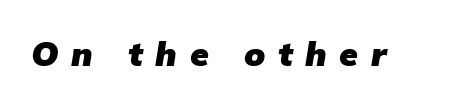
The image shows 34 px heavy sans-serif type; set unusually wide letter spacing (+0.37 em), not underlined; low stroke contrast and a medium x-height.
